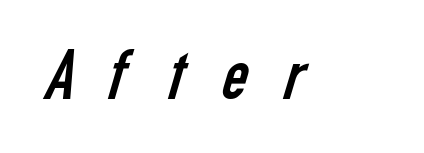
{"serif": "no", "bold": "no", "weight": "regular", "width": "condensed", "stroke_contrast": "low", "x_height": "medium", "monospaced": "no", "underline": "no", "letter_spacing": "wide", "letter_spacing_em": 0.39, "glyph_px": 72}
